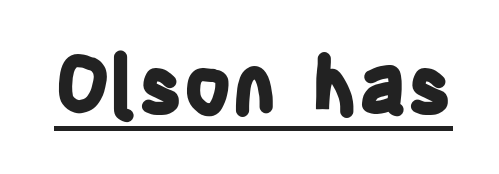
Heft: maximum for text — a bold. The letters advance in unequal steps, a hallmark of proportional type. Is there any slant? The stems are plumb. Has an underline been added? It has. Letterform terminals end flat and unadorned throughout the passage.
